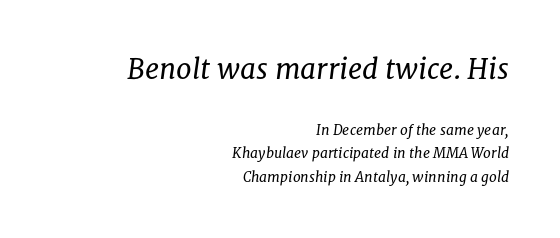
Bold? No — there's no thickening of the strokes. Beneath every word, the page is bare. An italicized treatment has been applied to the whole sample. Between one letter and the next there's only the usual sliver of space. Casual observation: everything's shoved over to the right.
